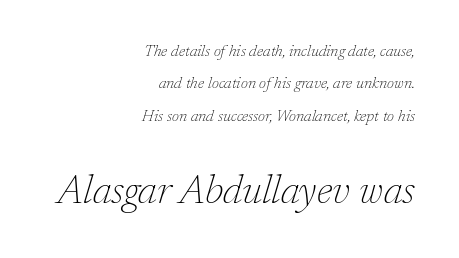
Q: Is the text bold? A: No.
Q: Is the text italic (slanted)? A: Yes, it leans right by about 17 degrees.
Q: Is the typeface a serif or a sans-serif typeface? A: Serif.
Q: Is the text underlined? A: No.
Q: How is the paragraph aligned? A: Right-aligned.
Q: Is the spacing between letters normal or unusually wide? A: Normal.
Q: Is the spacing between lines tight, normal or loose? A: Loose.
Q: Which block of text is set in a larger size, the first (top) or the second (bottom)? A: The second (bottom) one.
Q: Width (condensed, normal, or wide)? A: Normal.
Q: Stroke contrast? A: Low.
Q: x-height? A: Medium.
Q: Monospaced? A: No.
